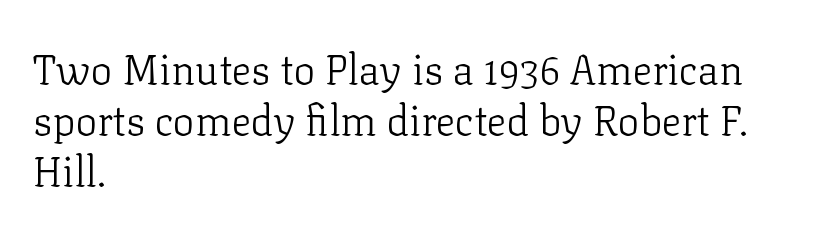
{"serif": "yes", "italic": "no", "bold": "no", "weight": "light", "width": "normal", "stroke_contrast": "low", "x_height": "medium", "monospaced": "no", "underline": "no", "align": "left", "line_spacing_ratio": 1.24, "letter_spacing": "normal", "letter_spacing_em": 0.0, "glyph_px": 41}
